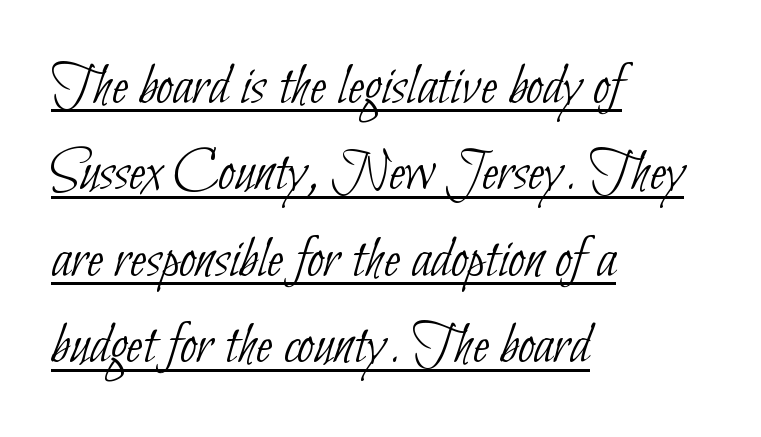
Q: Is the text bold? A: No.
Q: Is the typeface a serif or a sans-serif typeface? A: Sans-serif.
Q: Is the text underlined? A: Yes.
Q: How is the paragraph aligned? A: Left-aligned.
Q: Is the spacing between letters normal or unusually wide? A: Normal.
Q: Is the spacing between lines tight, normal or loose? A: Normal.
Q: Width (condensed, normal, or wide)? A: Condensed.
Q: Stroke contrast? A: Low.
Q: x-height? A: Small.
Q: Monospaced? A: No.
